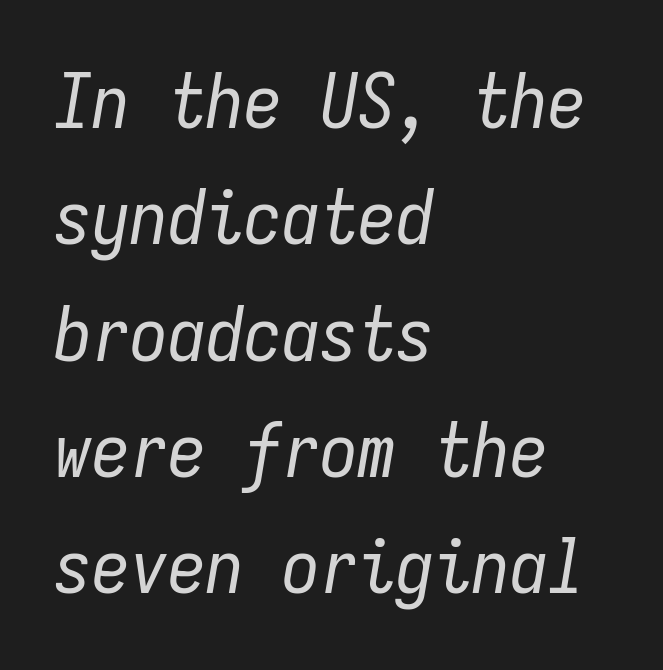
{"italic": "yes", "lean": "right", "slant_degrees": 9, "bold": "no", "weight": "regular", "width": "condensed", "stroke_contrast": "low", "x_height": "medium", "monospaced": "yes", "underline": "no", "align": "left", "line_spacing": "normal", "line_spacing_ratio": 1.53, "letter_spacing": "normal", "letter_spacing_em": 0.0, "glyph_px": 76}
